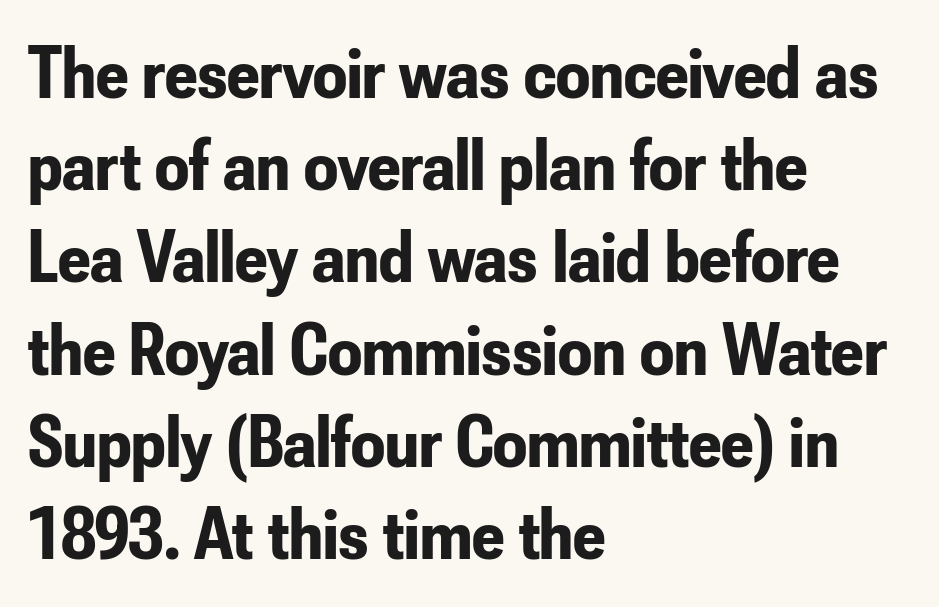
The image shows 75 px bold, condensed sans-serif type, upright; set left-aligned, line spacing 1.23x, normal letter spacing, not underlined; low stroke contrast and a small x-height.
